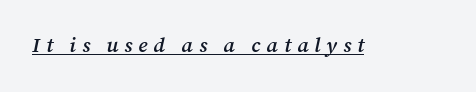
{"italic": "yes", "lean": "right", "slant_degrees": 12, "bold": "semi", "underline": "yes", "letter_spacing": "wide", "letter_spacing_em": 0.28, "glyph_px": 21}
